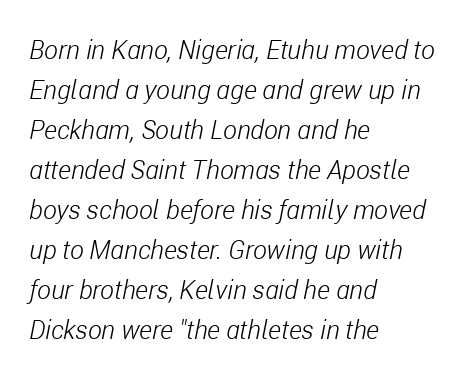
{"italic": "yes", "lean": "right", "slant_degrees": 11, "bold": "no", "underline": "no", "align": "left", "line_spacing": "normal", "line_spacing_ratio": 1.54, "letter_spacing": "normal", "letter_spacing_em": 0.0, "glyph_px": 26}
